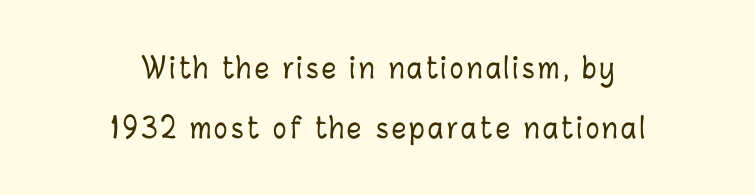
Q: Is the text italic (slanted)? A: No, it is upright.
Q: Is the text underlined? A: No.
Q: How is the paragraph aligned? A: Centered.
Q: Is the spacing between lines tight, normal or loose? A: Loose.
Q: Width (condensed, normal, or wide)? A: Condensed.
Q: Stroke contrast? A: Low.
Q: x-height? A: Medium.
Q: Monospaced? A: No.
